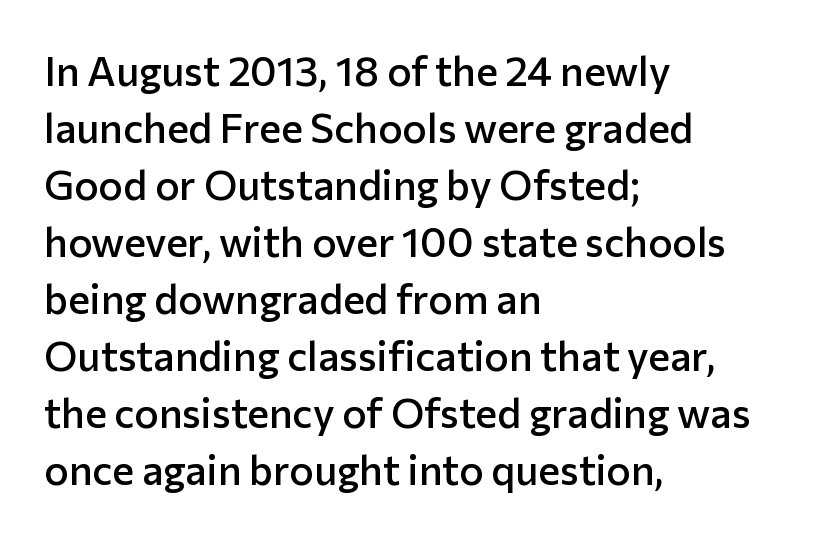
Q: Is the text bold? A: Semi-bold.
Q: Is the text italic (slanted)? A: No, it is upright.
Q: Is the typeface a serif or a sans-serif typeface? A: Sans-serif.
Q: Is the text underlined? A: No.
Q: How is the paragraph aligned? A: Left-aligned.
Q: Is the spacing between letters normal or unusually wide? A: Normal.
Q: Is the spacing between lines tight, normal or loose? A: Normal.
Q: Width (condensed, normal, or wide)? A: Normal.
Q: Stroke contrast? A: Low.
Q: x-height? A: Medium.
Q: Monospaced? A: No.
